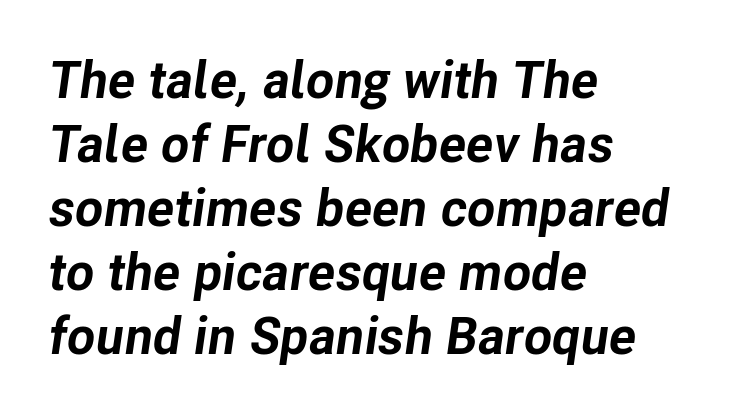
{"italic": "yes", "lean": "right", "slant_degrees": 8, "bold": "yes", "weight": "bold", "width": "normal", "stroke_contrast": "low", "x_height": "medium", "monospaced": "no", "underline": "no", "align": "left", "line_spacing_ratio": 1.23, "letter_spacing": "normal", "letter_spacing_em": 0.0, "glyph_px": 52}
